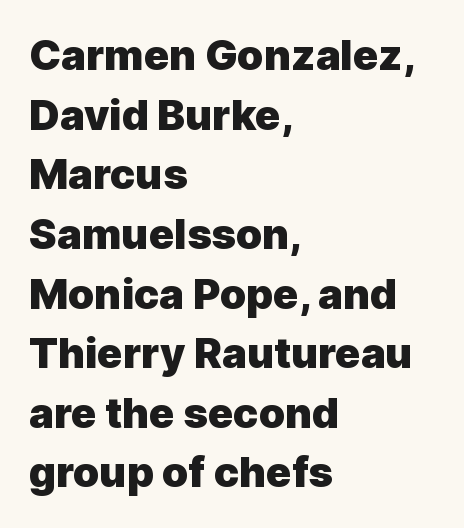
{"serif": "no", "italic": "no", "bold": "yes", "weight": "heavy", "width": "normal", "x_height": "medium", "monospaced": "no", "underline": "no", "align": "left", "line_spacing": "normal", "line_spacing_ratio": 1.42, "letter_spacing": "normal", "letter_spacing_em": 0.0, "glyph_px": 42}
